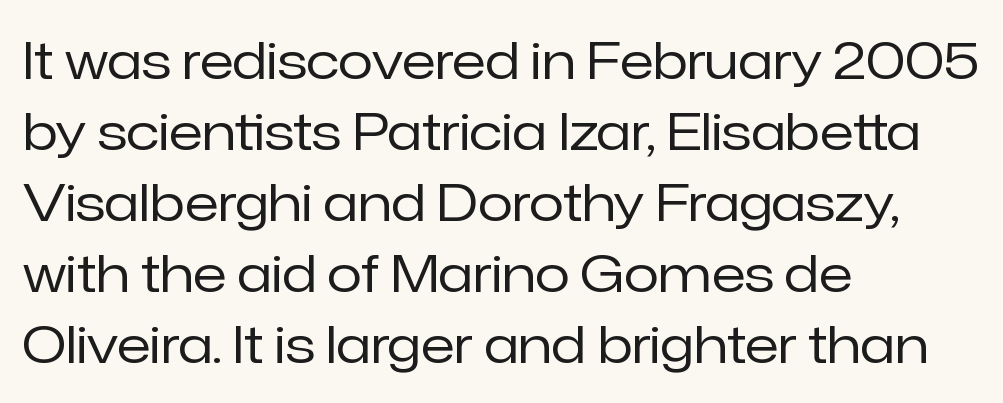
The image shows 51 px regular-weight sans-serif type, upright; set left-aligned, normal line spacing (1.39x), normal letter spacing, not underlined; low stroke contrast and a medium x-height.
